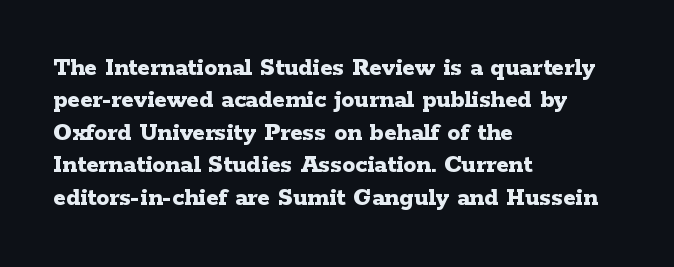
Interline gaps are of average width in this sample. Words float on clear page, feet unadorned. Weight check: bold — yes, fully. These lines were composed using upright roman letters.
